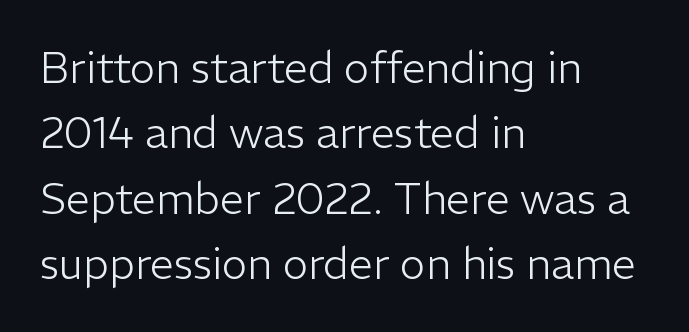
Q: Is the text bold? A: No.
Q: Is the text italic (slanted)? A: No, it is upright.
Q: Is the typeface a serif or a sans-serif typeface? A: Sans-serif.
Q: Is the text underlined? A: No.
Q: How is the paragraph aligned? A: Left-aligned.
Q: Is the spacing between letters normal or unusually wide? A: Normal.
Q: Is the spacing between lines tight, normal or loose? A: Normal.
Q: Width (condensed, normal, or wide)? A: Normal.
Q: Stroke contrast? A: Low.
Q: x-height? A: Medium.
Q: Monospaced? A: No.
